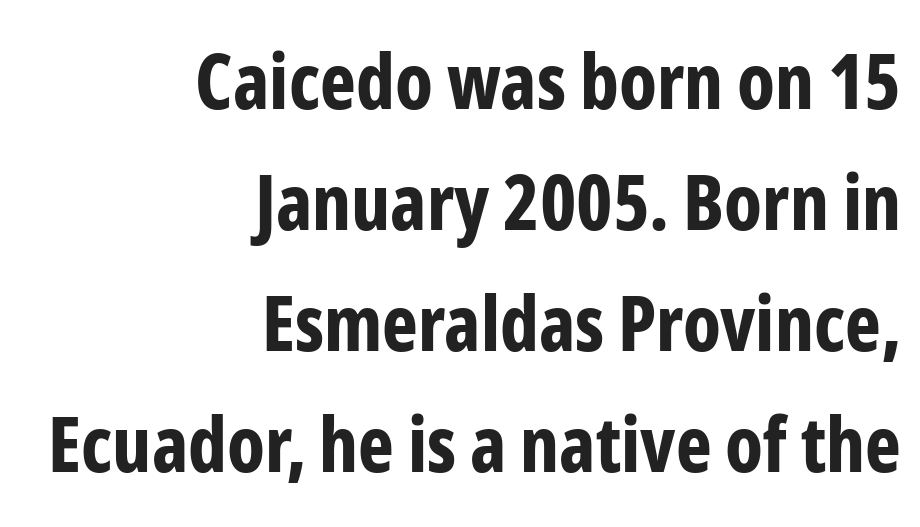
It's the straight-up-and-down kind of type. The rendering uses natural spacing where letterforms have individual widths. Caption: multi-line text, flush right, ragged left. The typesetting leans heavy: a genuine bold.
